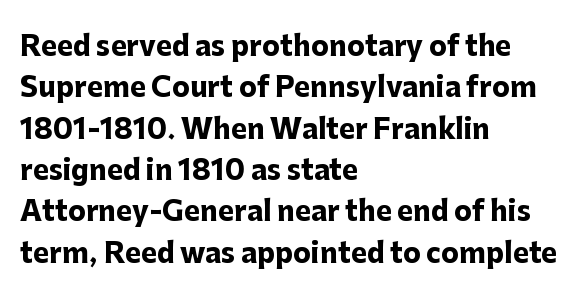
Q: Is the text bold? A: Yes.
Q: Is the text italic (slanted)? A: No, it is upright.
Q: Is the text underlined? A: No.
Q: How is the paragraph aligned? A: Left-aligned.
Q: Is the spacing between letters normal or unusually wide? A: Normal.
Q: Is the spacing between lines tight, normal or loose? A: Normal.
